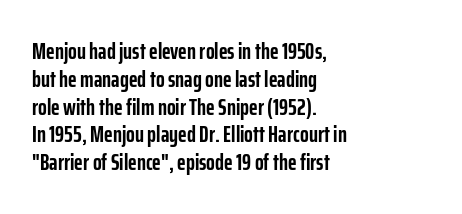
Short and long lines alike share a common starting point at left. Unlike italic type, these characters show no tilt at all. The passage shown is emphatically bold. The face used here is rendered with its standard letterfit. The space beneath each line is pristine and unruled.
